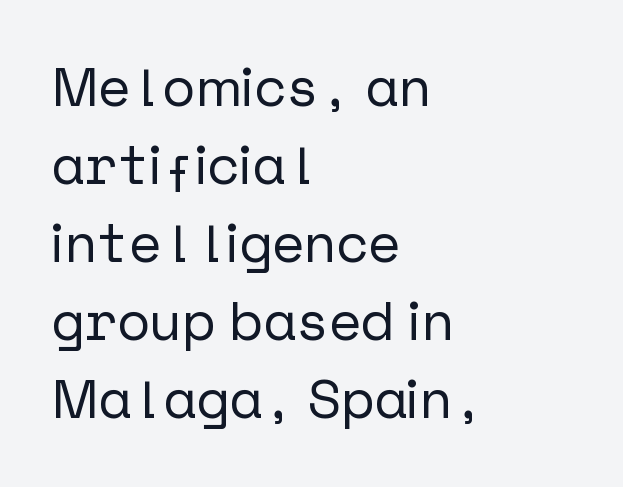
The image shows 55 px sans-serif type, upright; set left-aligned, normal line spacing (1.42x), normal letter spacing, not underlined; low stroke contrast and a medium x-height.
